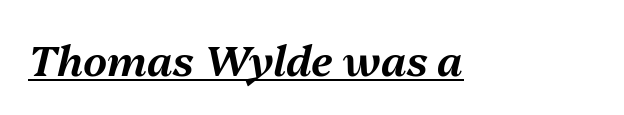
{"italic": "yes", "lean": "right", "slant_degrees": 13, "width": "normal", "stroke_contrast": "medium", "x_height": "medium", "monospaced": "no", "underline": "yes", "letter_spacing": "normal", "letter_spacing_em": 0.0, "glyph_px": 42}
